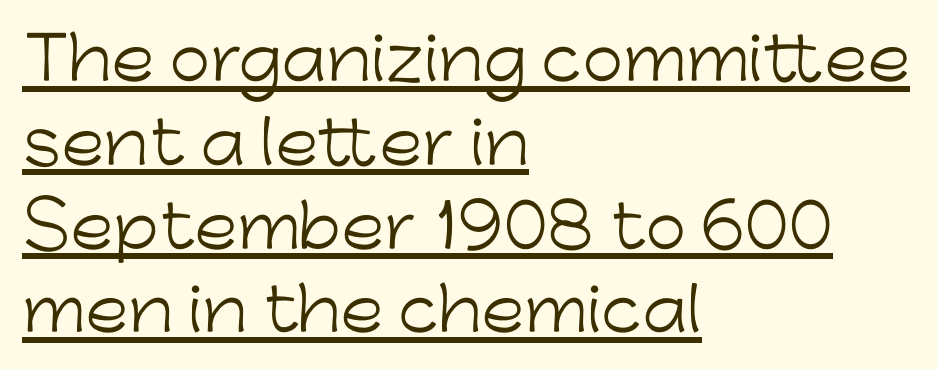
The image shows 59 px light sans-serif type, upright; set left-aligned, normal line spacing (1.42x), normal letter spacing, underlined; low stroke contrast and a medium x-height.
